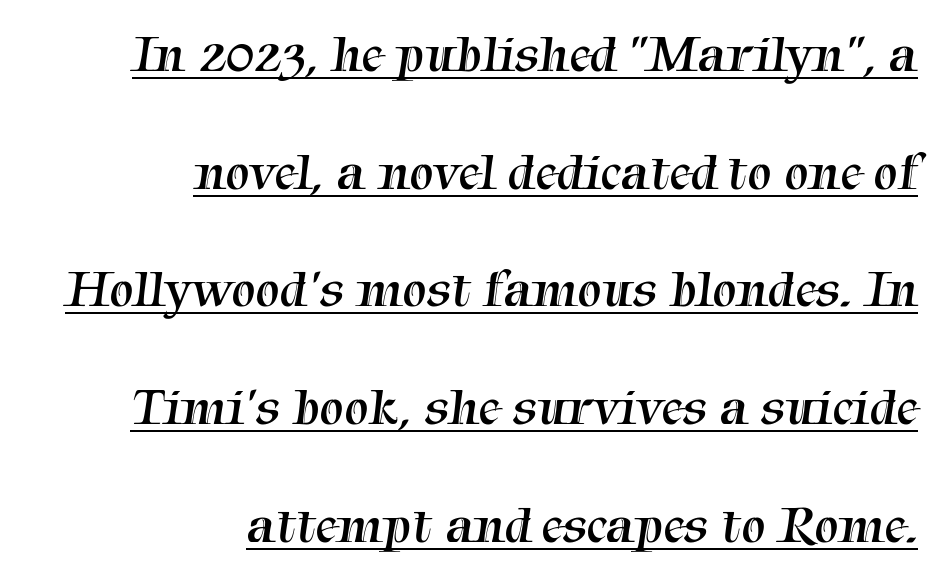
Heft: none added — not bold. A rule runs beneath these lines of type. Horizontal bands of white between lines are thick stripes. The horizontal fit of the characters is conventional and even. Is this a sans? No — the strokes have serifs. You could not count columns in this text — the font is proportionally spaced.
